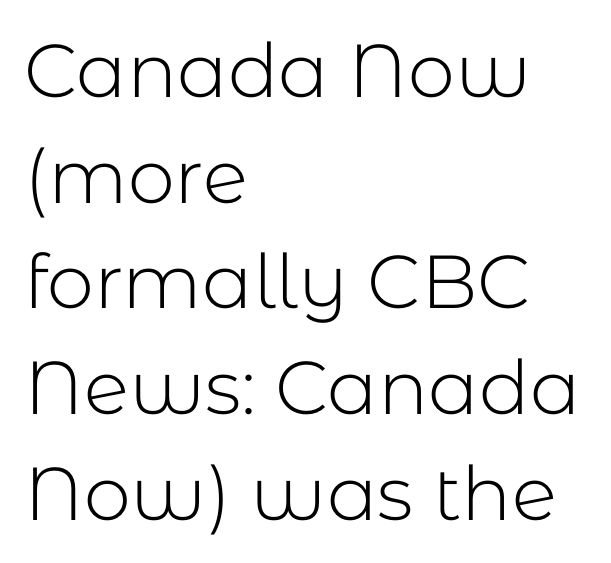
Q: Is the text bold? A: No.
Q: Is the text italic (slanted)? A: No, it is upright.
Q: Is the typeface a serif or a sans-serif typeface? A: Sans-serif.
Q: Is the text underlined? A: No.
Q: How is the paragraph aligned? A: Left-aligned.
Q: Is the spacing between letters normal or unusually wide? A: Normal.
Q: Is the spacing between lines tight, normal or loose? A: Normal.
Q: Width (condensed, normal, or wide)? A: Normal.
Q: Stroke contrast? A: Low.
Q: x-height? A: Medium.
Q: Monospaced? A: No.
